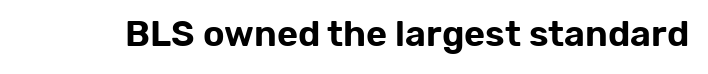
{"serif": "no", "italic": "no", "width": "normal", "stroke_contrast": "low", "x_height": "medium", "monospaced": "no", "underline": "no", "letter_spacing": "normal", "letter_spacing_em": 0.0, "glyph_px": 36}
